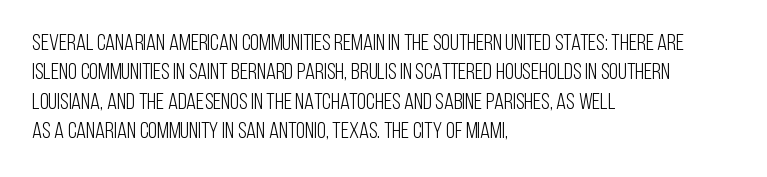
It's the straight-up-and-down kind of type. The face used here is rendered with its standard letterfit. The setting favours the left margin, as ordinary paragraphs usually do. This is not heavy type; no bold has been used. Interline gaps are of average width in this sample.
